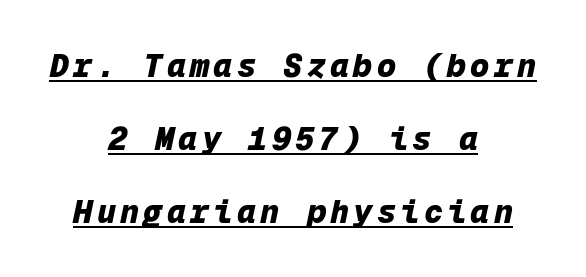
Q: Is the text bold? A: Yes.
Q: Is the text italic (slanted)? A: Yes, it leans right by about 12 degrees.
Q: Is the text underlined? A: Yes.
Q: How is the paragraph aligned? A: Centered.
Q: Is the spacing between lines tight, normal or loose? A: Loose.
Q: Width (condensed, normal, or wide)? A: Normal.
Q: Stroke contrast? A: Low.
Q: x-height? A: Medium.
Q: Monospaced? A: Yes.
